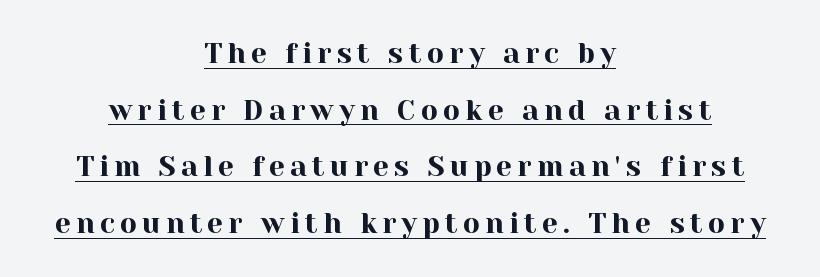
Each letter keeps its own natural width here, so spacing adapts to shape. This sample trades compactness for vertical openness between lines. The rendering uses the underline text-decoration. In terms of letterform style, serifs are clearly present. Horizontal alignment here is central, giving a formal, balanced look. Italic? Not at all — the glyphs are vertical.
